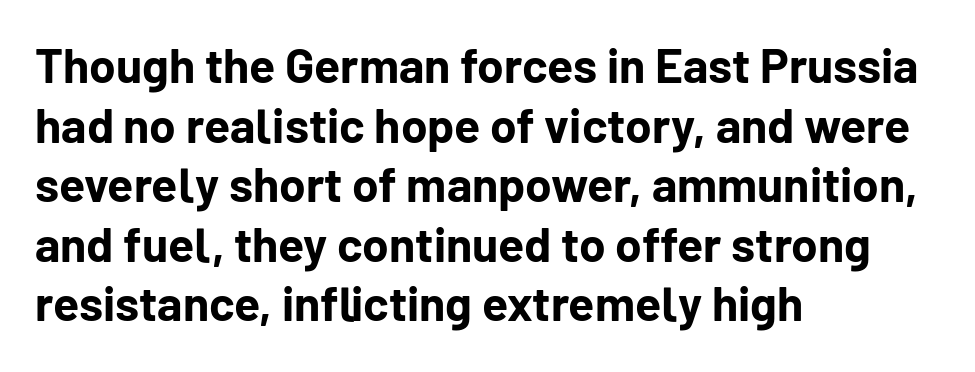
The image shows 48 px bold sans-serif type, upright; set left-aligned, line spacing 1.24x, normal letter spacing, not underlined; low stroke contrast and a medium x-height.
